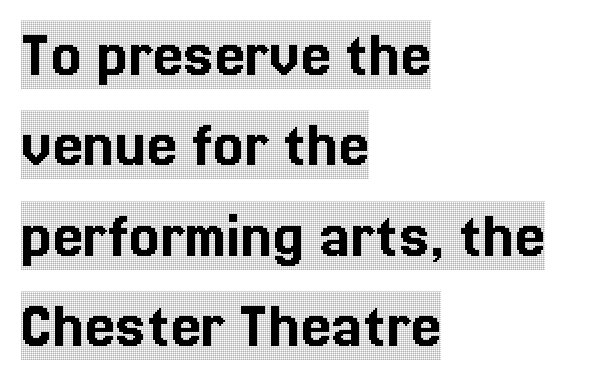
Is this a fixed-width face? No — the glyphs have proportional, varying widths. Check where the strokes stop: tiny serifs finish them off. Style check: upright. Which margin do the lines hug? The left one — the right edge is uneven.
